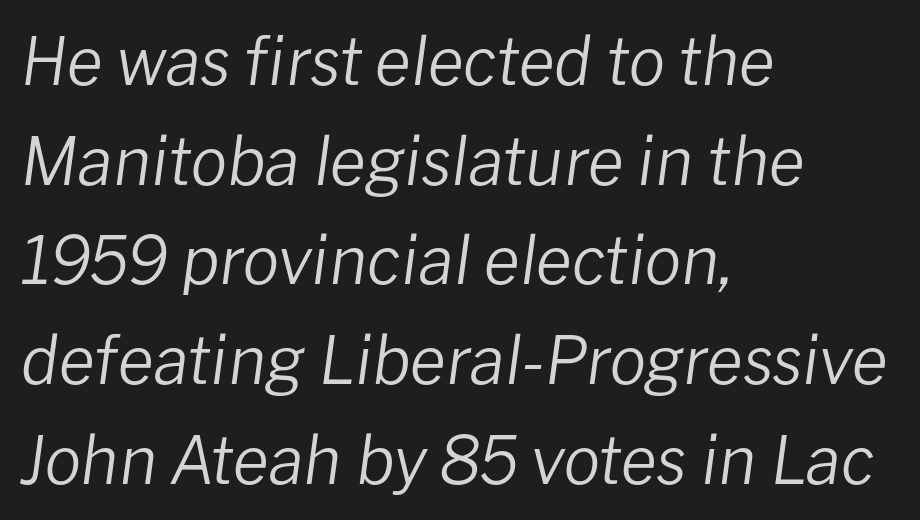
Q: Is the text bold? A: No.
Q: Is the text italic (slanted)? A: Yes, it leans right by about 8 degrees.
Q: Is the text underlined? A: No.
Q: How is the paragraph aligned? A: Left-aligned.
Q: Is the spacing between letters normal or unusually wide? A: Normal.
Q: Is the spacing between lines tight, normal or loose? A: Normal.
Q: Width (condensed, normal, or wide)? A: Normal.
Q: Stroke contrast? A: Low.
Q: x-height? A: Medium.
Q: Monospaced? A: No.
